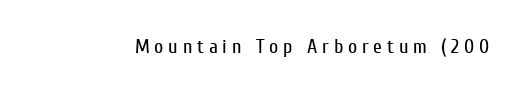
Q: Is the text bold? A: No.
Q: Is the text italic (slanted)? A: No, it is upright.
Q: Is the text underlined? A: No.
Q: Is the spacing between letters normal or unusually wide? A: Unusually wide.
